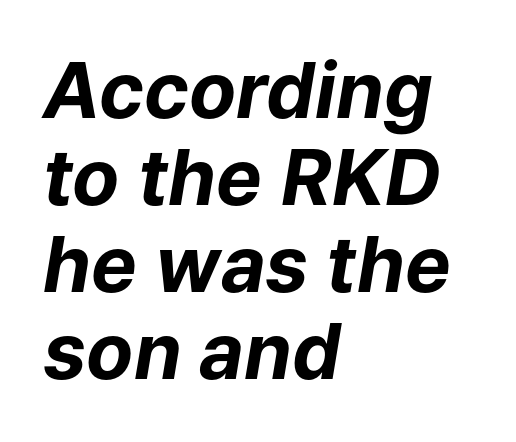
{"italic": "yes", "lean": "right", "slant_degrees": 9, "bold": "yes", "weight": "bold", "width": "normal", "stroke_contrast": "low", "x_height": "medium", "monospaced": "no", "underline": "no", "align": "left", "line_spacing": "tight", "line_spacing_ratio": 1.13, "letter_spacing": "normal", "letter_spacing_em": 0.0, "glyph_px": 77}
